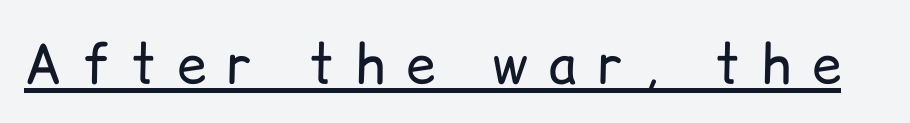
Q: Is the text bold? A: No.
Q: Is the text italic (slanted)? A: No, it is upright.
Q: Is the typeface a serif or a sans-serif typeface? A: Sans-serif.
Q: Is the text underlined? A: Yes.
Q: Is the spacing between letters normal or unusually wide? A: Unusually wide.
Q: Width (condensed, normal, or wide)? A: Normal.
Q: Stroke contrast? A: Low.
Q: x-height? A: Medium.
Q: Monospaced? A: No.
